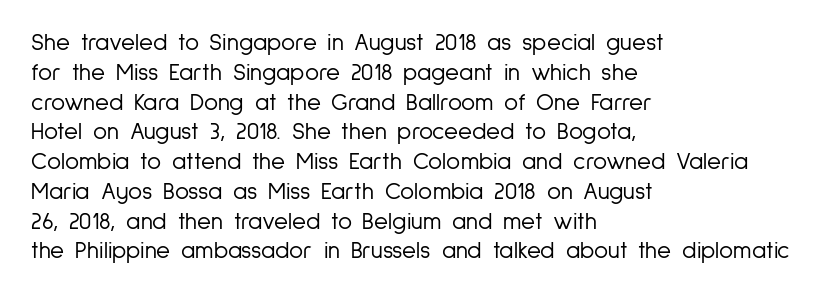
If you drew a line through each stem, it would be perfectly vertical. Tracking value appears to be zero — textbook default spacing. The rag falls on the right side of this text block. The face looks like a standard text weight, possibly lighter. The string is rendered with underlining switched off.
